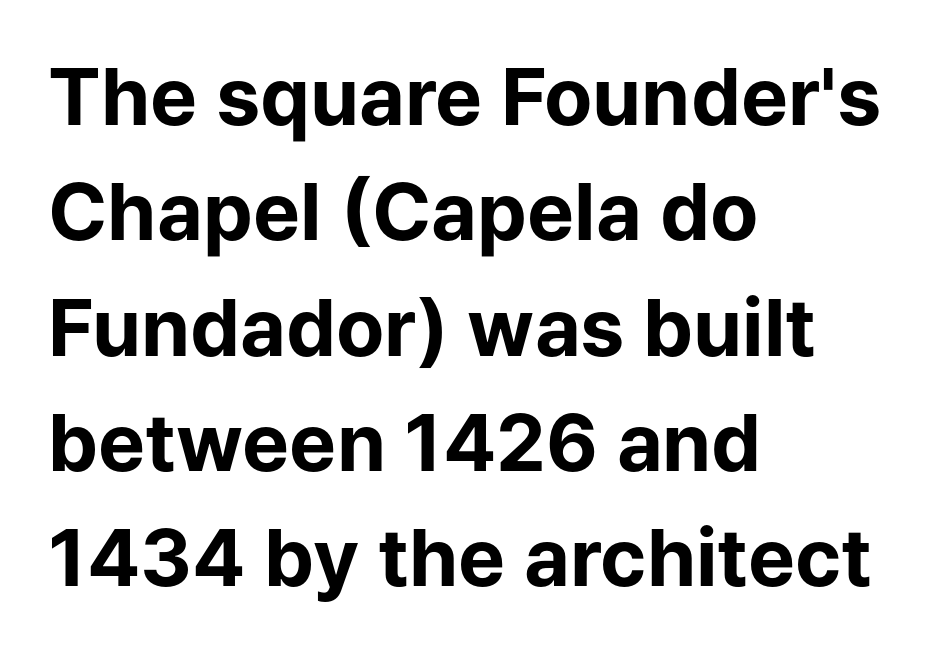
Q: Is the text bold? A: Yes.
Q: Is the text italic (slanted)? A: No, it is upright.
Q: Is the typeface a serif or a sans-serif typeface? A: Sans-serif.
Q: Is the text underlined? A: No.
Q: How is the paragraph aligned? A: Left-aligned.
Q: Is the spacing between letters normal or unusually wide? A: Normal.
Q: Is the spacing between lines tight, normal or loose? A: Normal.
Q: Width (condensed, normal, or wide)? A: Normal.
Q: Stroke contrast? A: Low.
Q: x-height? A: Medium.
Q: Monospaced? A: No.
